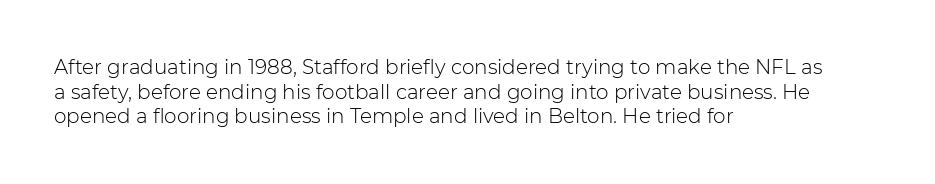
Casual observation: everything's shoved over to the left. This is not heavy type; no bold has been used. Italic? Not at all — the glyphs are vertical. The space beneath each line is pristine and unruled. No extra tracking has been applied to these lines.
